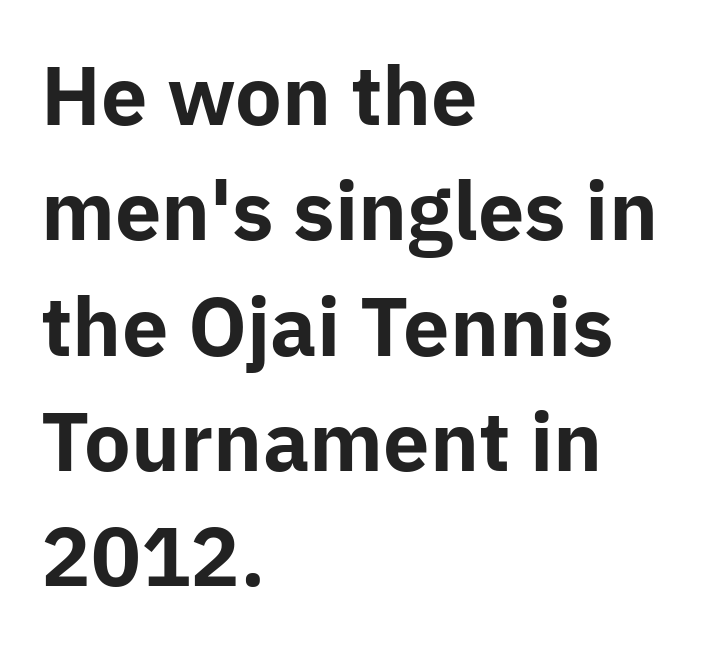
Grotesque or geometric, the face here clearly has no serifs. The area under the type is left untouched. Caption: standard tracking, unaltered. These lines stack with their left ends in a neat column. The glyphs have the mass of a bold cut. Spacing verdict: proportional, widths tailored to each character.
